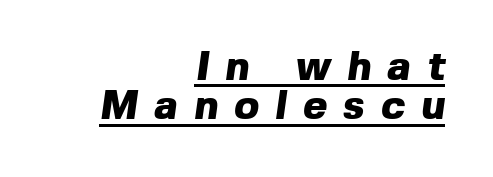
Note: no serifs on the glyphs. The specimen includes a rule beneath the text block's lines. Right-aligned paragraph, ragged on the left. These lines have a slow, spaced-out rhythm from letter to letter. The face used here is proportionally spaced, like ordinary book or web type. Compared with typical paragraphs, the rows here are closer together.
